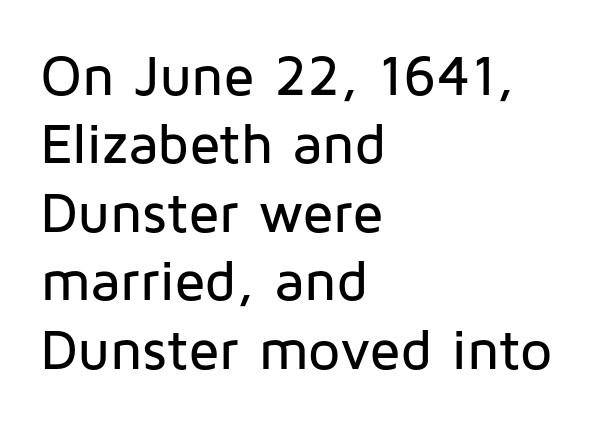
Q: Is the text italic (slanted)? A: No, it is upright.
Q: Is the typeface a serif or a sans-serif typeface? A: Sans-serif.
Q: Is the text underlined? A: No.
Q: How is the paragraph aligned? A: Left-aligned.
Q: Is the spacing between letters normal or unusually wide? A: Normal.
Q: Width (condensed, normal, or wide)? A: Normal.
Q: Stroke contrast? A: Low.
Q: x-height? A: Medium.
Q: Monospaced? A: No.
